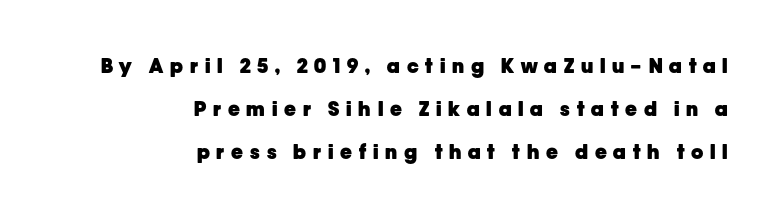
Each line ends at the same right margin while the left side varies. Words float on clear page, feet unadorned. Students, this is bold: see how much ink each stroke carries. Style check: upright. This sample trades compactness for vertical openness between lines.
